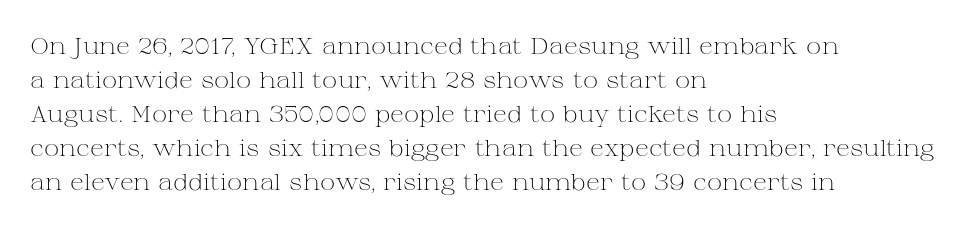
The type sits square on the baseline with zero lean. Stem width sits at or under what a default text font uses. Horizontally, the lines are justified to the leading edge only. This sample keeps an unexceptional amount of space between lines. The space beneath each line is pristine and unruled. There is no visible air inserted between adjacent glyphs.
